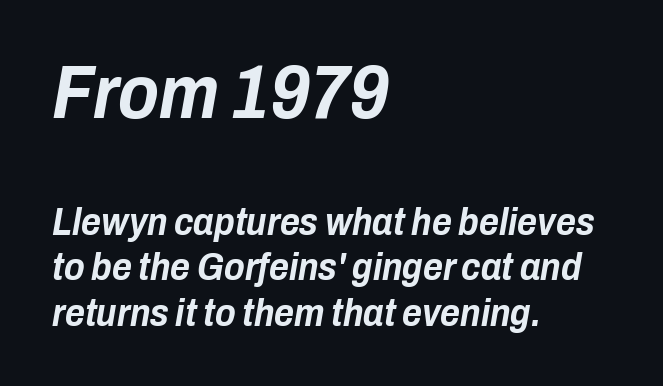
Q: Is the text bold? A: Yes.
Q: Is the text italic (slanted)? A: Yes, it leans right by about 10 degrees.
Q: Is the text underlined? A: No.
Q: How is the paragraph aligned? A: Left-aligned.
Q: Is the spacing between letters normal or unusually wide? A: Normal.
Q: Which block of text is set in a larger size, the first (top) or the second (bottom)? A: The first (top) one.
Q: Width (condensed, normal, or wide)? A: Condensed.
Q: Stroke contrast? A: Low.
Q: x-height? A: Medium.
Q: Monospaced? A: No.
